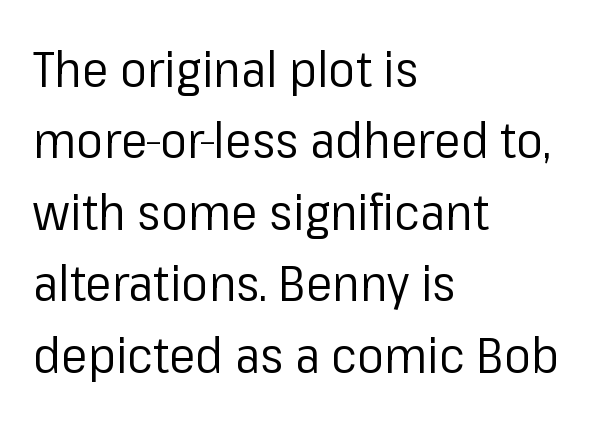
Evenly set lines give the paragraph a standard silhouette. Heft: none added — not bold. Tracking here is standard; glyphs follow each other at the usual distance. This rendering features lettering with no underline. Ordinary non-slanted type is in use. Observe the absence of serifs on each vertical stroke in this sample.
